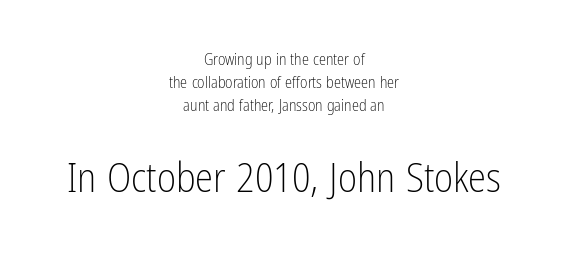
Q: Is the text bold? A: No.
Q: Is the text italic (slanted)? A: No, it is upright.
Q: Is the typeface a serif or a sans-serif typeface? A: Sans-serif.
Q: Is the text underlined? A: No.
Q: How is the paragraph aligned? A: Centered.
Q: Is the spacing between letters normal or unusually wide? A: Normal.
Q: Is the spacing between lines tight, normal or loose? A: Normal.
Q: Which block of text is set in a larger size, the first (top) or the second (bottom)? A: The second (bottom) one.
Q: Width (condensed, normal, or wide)? A: Condensed.
Q: Stroke contrast? A: Low.
Q: x-height? A: Medium.
Q: Monospaced? A: No.
